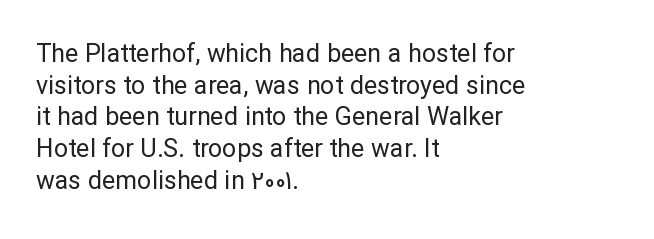
The characters are drawn with everyday or finer stroke widths. The string is rendered with underlining switched off. Leading matches the norm, producing a regular column. This sample uses plain, unmodified letter spacing.
